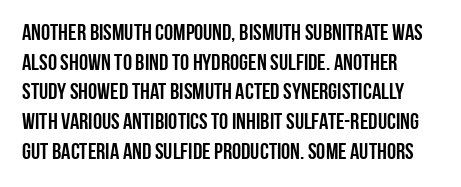
The image shows 23 px text type, upright; set normal line spacing (1.29x), normal letter spacing, not underlined.
